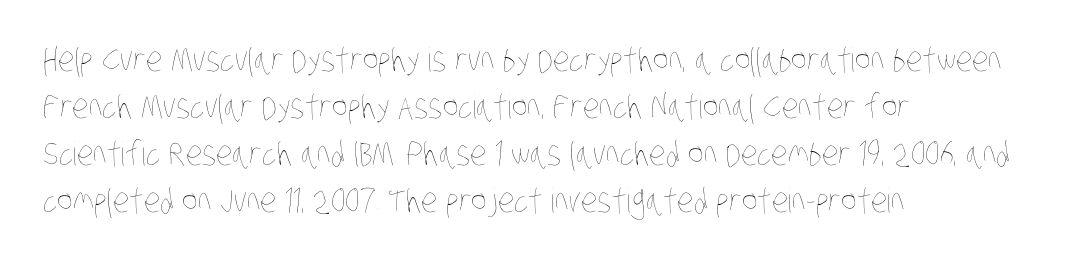
Clear beneath every line of the passage. Does the copy run flush right? No — it runs flush left. The weight would be labelled regular, book, light, or lighter still. Proportional: the letters do not fall into vertical columns. Vertically, the passage feels balanced, rows spaced as you'd expect. Honestly, the letter spacing is just normal — you wouldn't notice it.
